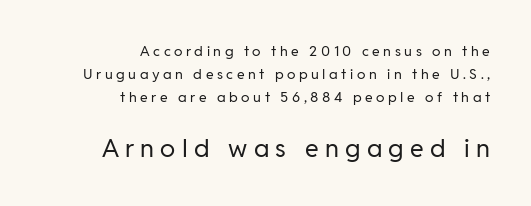
Every stem runs plumb, perpendicular to the baseline. These glyphs show unthickened strokes, regular width or finer. Normally led — the rows are evenly, conventionally spaced. Loose tracking; the words dissolve into strings of separated letters. The rag falls on the left side of this text block.
